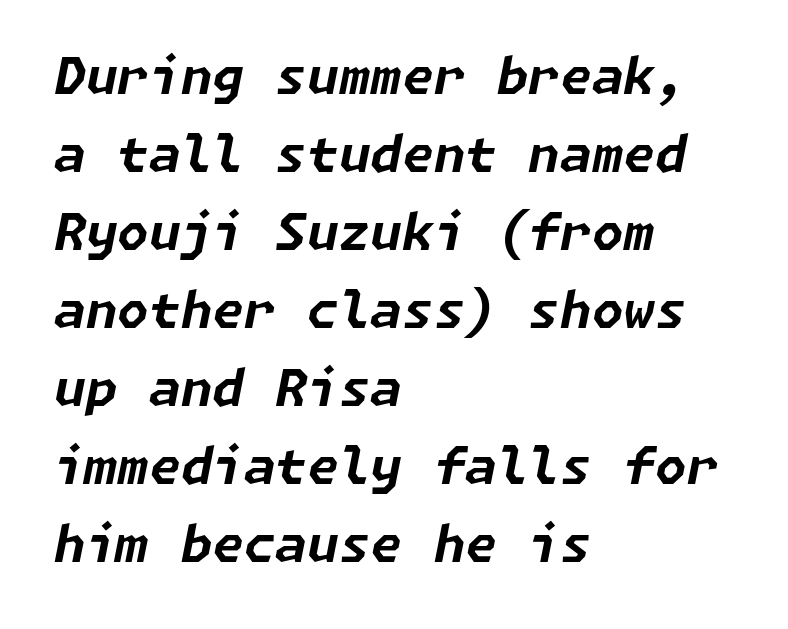
Q: Is the text bold? A: Yes.
Q: Is the text italic (slanted)? A: Yes, it leans right by about 11 degrees.
Q: Is the text underlined? A: No.
Q: How is the paragraph aligned? A: Left-aligned.
Q: Is the spacing between letters normal or unusually wide? A: Normal.
Q: Is the spacing between lines tight, normal or loose? A: Normal.
Q: Width (condensed, normal, or wide)? A: Normal.
Q: Stroke contrast? A: Low.
Q: x-height? A: Medium.
